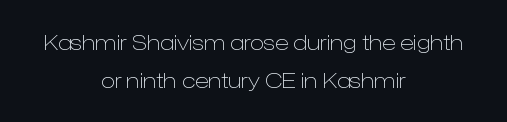
Designer's note — italics off, roman on. One-word summary of the alignment: center. The passage shown is not underscored anywhere. The font sits on the lighter half of the weight spectrum, regular included. Tracking value appears to be zero — textbook default spacing.
